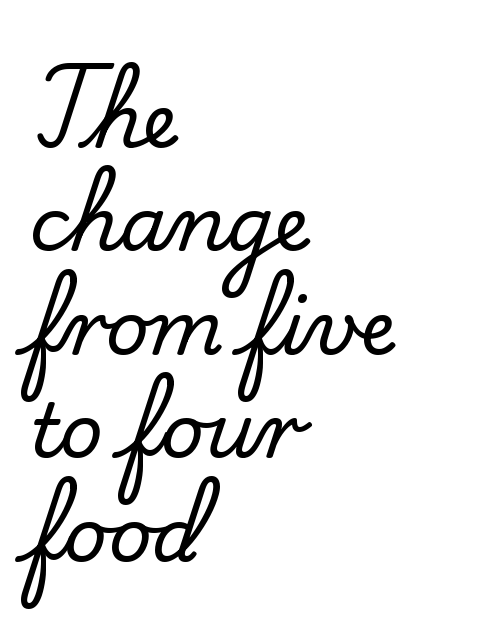
Short note: letters normally spaced. The designer went with a serif here, giving each stem small feet. The baseline area is clear. You could not count columns in this text — the font is proportionally spaced. Teacher's note: observe the even left margin — that is flush-left alignment.
